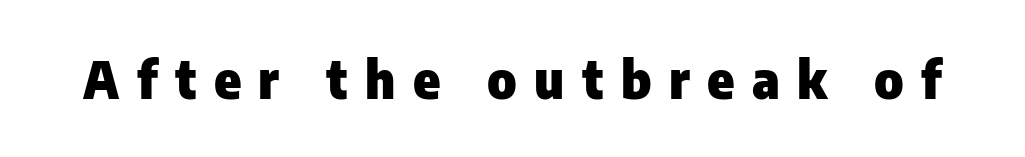
The image shows 51 px heavy sans-serif type, upright; set unusually wide letter spacing (+0.34 em), not underlined; low stroke contrast and a medium x-height.
